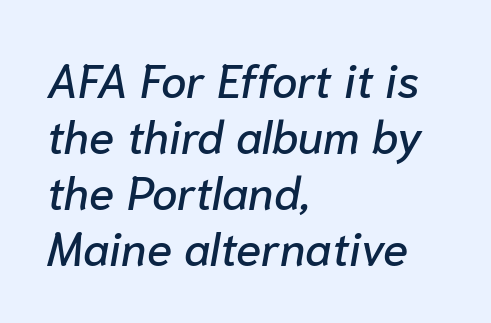
Spacing between characters is what you'd get straight out of the box. Note the varied advance widths — an 'i' is clearly narrower than an 'm'. Quick note: underline off. Yep, that's italic — everything's leaning. Casual observation: everything's shoved over to the left.
